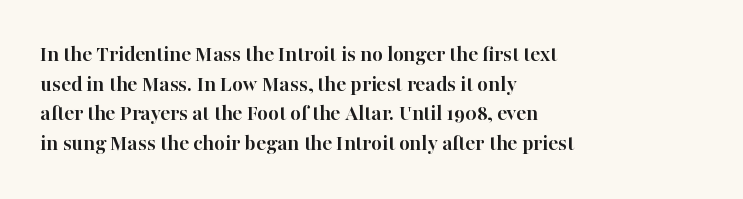
Is there any slant? The stems are plumb. Nothing unusual about the tracking: characters are spaced as the font intends. These words are printed bold, with thick strokes throughout. Evenly set lines give the paragraph a standard silhouette.
